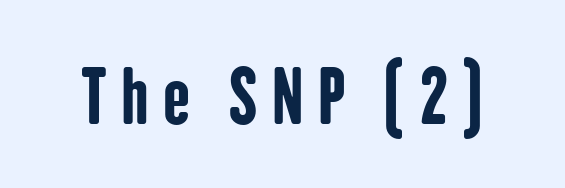
{"serif": "no", "italic": "no", "bold": "yes", "weight": "bold", "width": "condensed", "stroke_contrast": "low", "x_height": "medium", "monospaced": "no", "underline": "no", "letter_spacing": "wide", "letter_spacing_em": 0.2, "glyph_px": 72}
